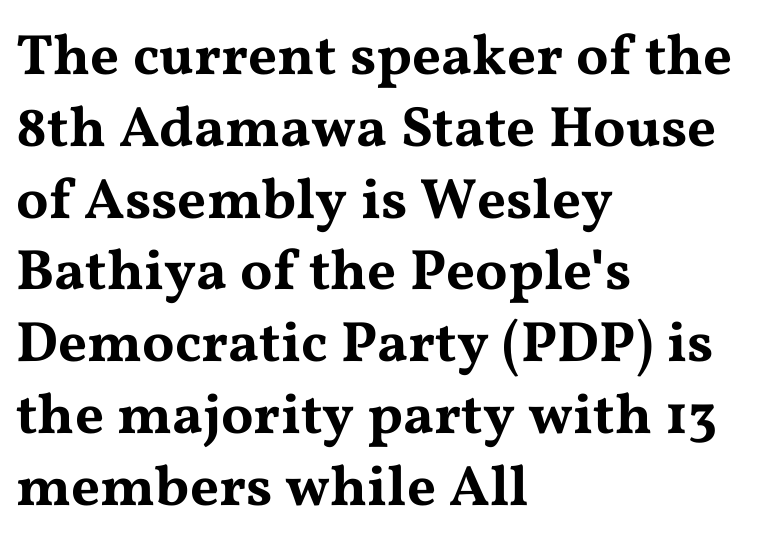
Q: Is the text italic (slanted)? A: No, it is upright.
Q: Is the typeface a serif or a sans-serif typeface? A: Serif.
Q: Is the text underlined? A: No.
Q: How is the paragraph aligned? A: Left-aligned.
Q: Is the spacing between letters normal or unusually wide? A: Normal.
Q: Is the spacing between lines tight, normal or loose? A: Normal.
Q: Width (condensed, normal, or wide)? A: Wide.
Q: Stroke contrast? A: Medium.
Q: x-height? A: Medium.
Q: Monospaced? A: No.
